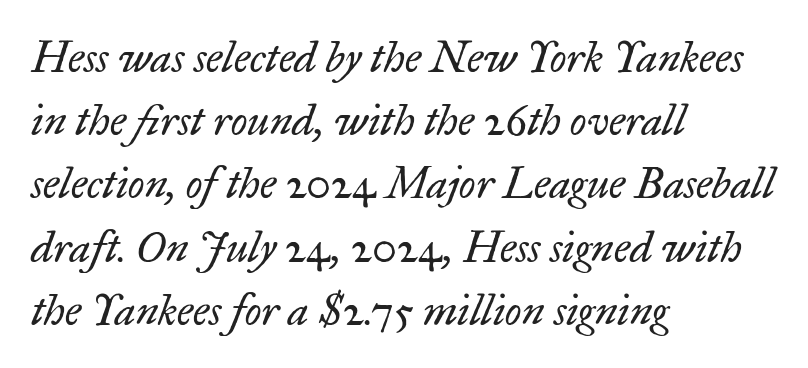
The image shows 43 px regular-weight serif type, italic (leaning right); set left-aligned, normal line spacing (1.47x), normal letter spacing, not underlined; low stroke contrast and a small x-height.
